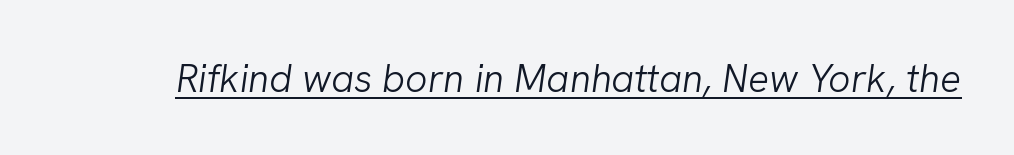
{"italic": "yes", "lean": "right", "slant_degrees": 8, "bold": "no", "weight": "light", "width": "normal", "stroke_contrast": "low", "x_height": "medium", "monospaced": "no", "underline": "yes", "letter_spacing": "normal", "letter_spacing_em": 0.0, "glyph_px": 39}
